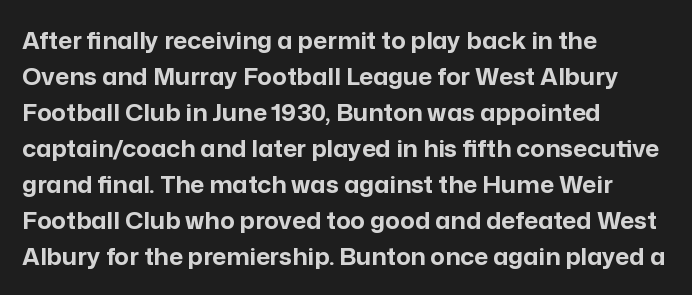
These lines are set flush left with a ragged right edge. Upright lettering throughout. Compared with typical body copy, the letter spacing here is the same. The line-height multiplier appears to be the usual default.
